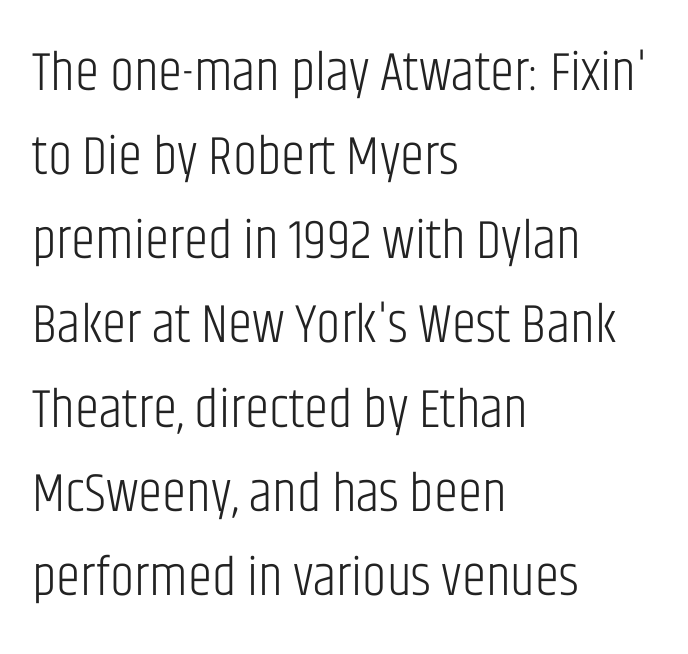
The image shows 55 px light, condensed sans-serif type, upright; set left-aligned, normal line spacing (1.53x), normal letter spacing, not underlined; low stroke contrast and a large x-height.
